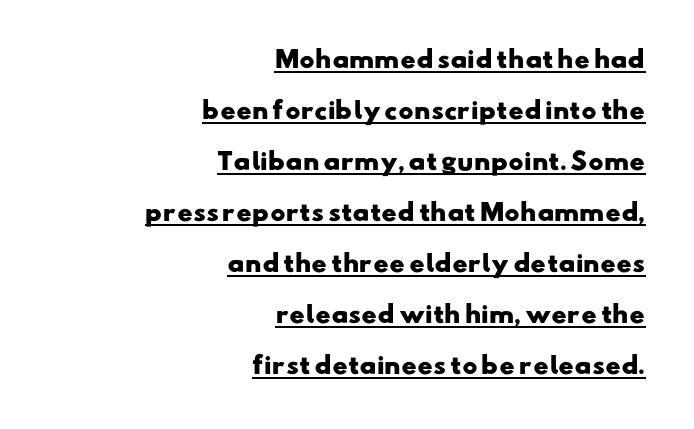
Q: Is the text bold? A: Yes.
Q: Is the text underlined? A: Yes.
Q: How is the paragraph aligned? A: Right-aligned.
Q: Is the spacing between letters normal or unusually wide? A: Normal.
Q: Is the spacing between lines tight, normal or loose? A: Loose.
